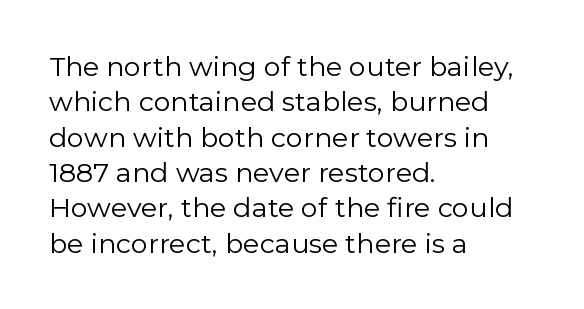
Line beginnings align vertically; line endings do not. The typography opts for an upright posture over an oblique one. Baseline-to-baseline distance is the conventional proportion of letter height. The characters are drawn with everyday or finer stroke widths. Here the glyphs are tracked normally, forming tight word shapes.
